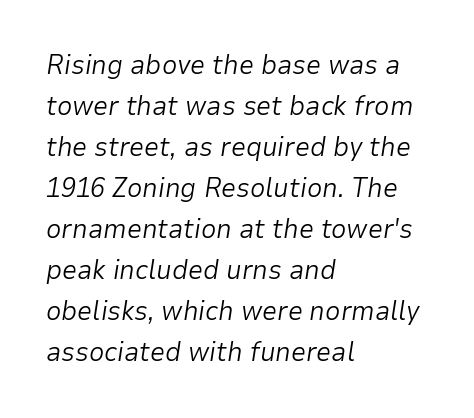
The area under the type is left untouched. Heft: none added — not bold. Interline gaps are of average width in this sample. The letters are slanted; this is an italic face. The horizontal fit of the characters is conventional and even.
